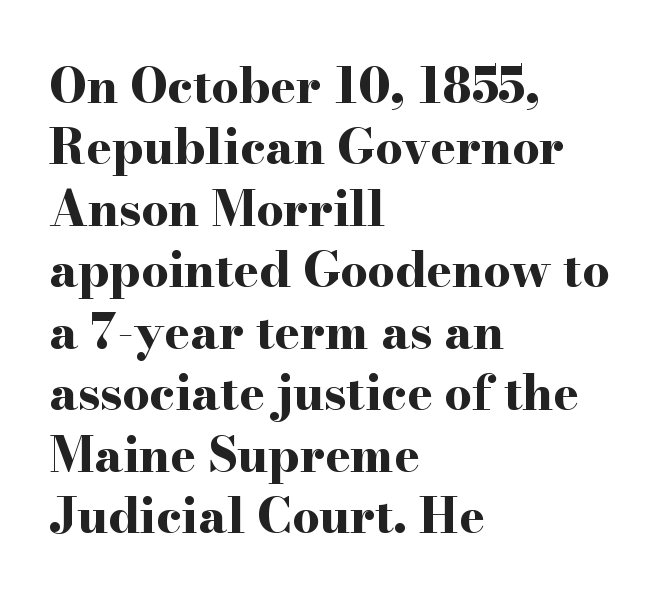
Q: Is the text bold? A: Yes.
Q: Is the text italic (slanted)? A: No, it is upright.
Q: Is the typeface a serif or a sans-serif typeface? A: Serif.
Q: Is the text underlined? A: No.
Q: How is the paragraph aligned? A: Left-aligned.
Q: Is the spacing between letters normal or unusually wide? A: Normal.
Q: Is the spacing between lines tight, normal or loose? A: Normal.
Q: Width (condensed, normal, or wide)? A: Wide.
Q: Stroke contrast? A: High.
Q: x-height? A: Small.
Q: Monospaced? A: No.
